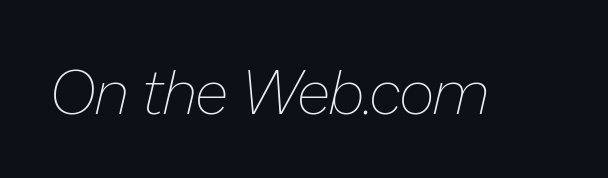
The baseline area is clear. Note the varied advance widths — an 'i' is clearly narrower than an 'm'. The passage shown leans; its letterforms are oblique. Glyph-to-glyph distance matches everyday printed text. Heaviness? Minimal to ordinary, like unemphasized prose.
